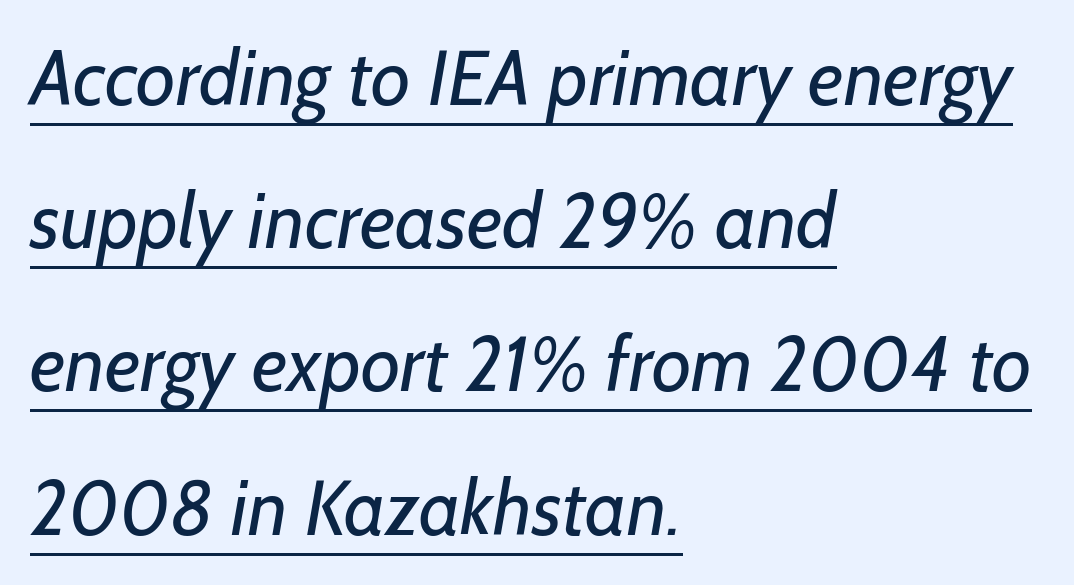
The image shows 77 px regular-weight sans-serif type; set left-aligned, line spacing 1.86x, normal letter spacing, underlined; low stroke contrast and a medium x-height.
